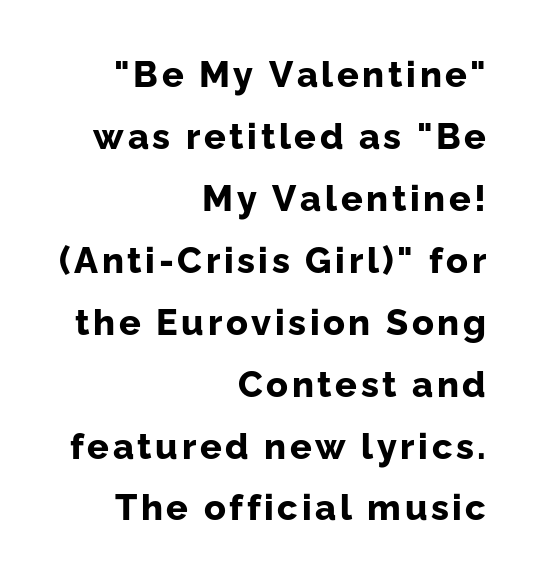
Q: Is the text bold? A: Yes.
Q: Is the text italic (slanted)? A: No, it is upright.
Q: Is the typeface a serif or a sans-serif typeface? A: Sans-serif.
Q: Is the text underlined? A: No.
Q: How is the paragraph aligned? A: Right-aligned.
Q: Width (condensed, normal, or wide)? A: Normal.
Q: Stroke contrast? A: Low.
Q: x-height? A: Medium.
Q: Monospaced? A: No.
